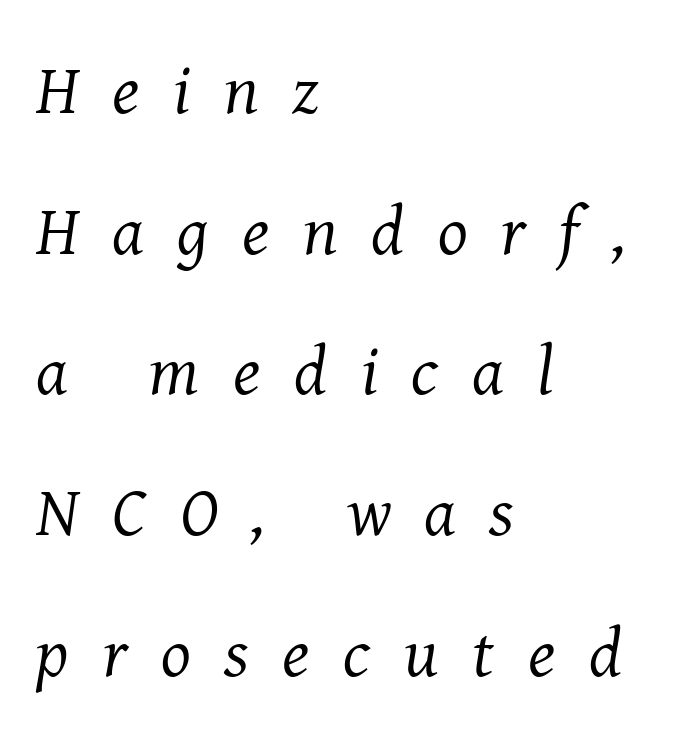
The image shows 70 px regular-weight serif type, italic (leaning right); set left-aligned, loose line spacing (2.01x), unusually wide letter spacing (+0.48 em), not underlined; medium stroke contrast and a medium x-height.
